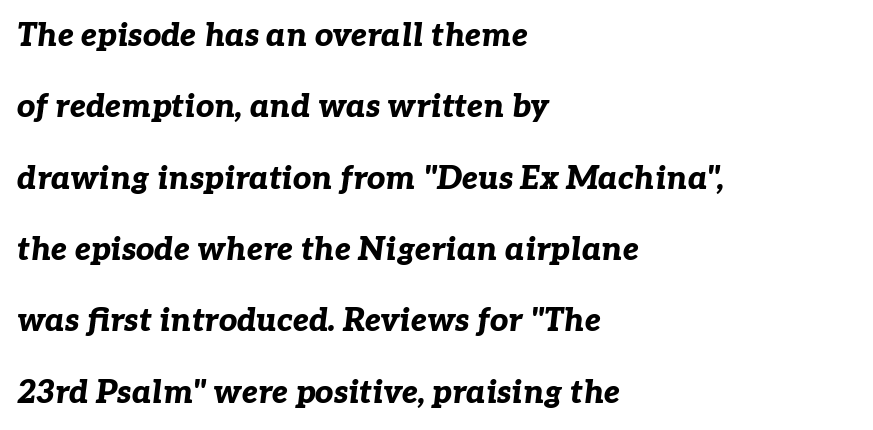
Q: Is the text bold? A: Yes.
Q: Is the text italic (slanted)? A: Yes, it leans right by about 7 degrees.
Q: Is the text underlined? A: No.
Q: How is the paragraph aligned? A: Left-aligned.
Q: Is the spacing between letters normal or unusually wide? A: Normal.
Q: Is the spacing between lines tight, normal or loose? A: Loose.
Q: Width (condensed, normal, or wide)? A: Normal.
Q: Stroke contrast? A: Low.
Q: x-height? A: Medium.
Q: Monospaced? A: No.
